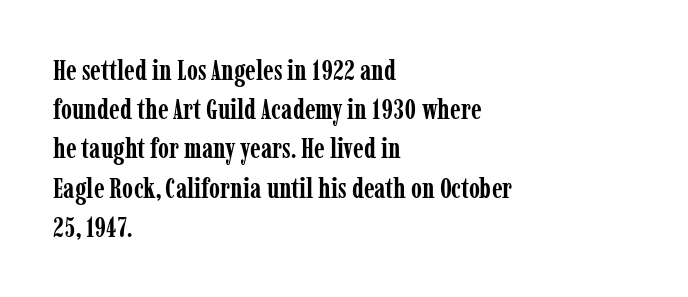
The image shows 28 px semibold, condensed serif type, upright; set left-aligned, normal line spacing (1.4x), normal letter spacing, not underlined; low stroke contrast and a medium x-height.
